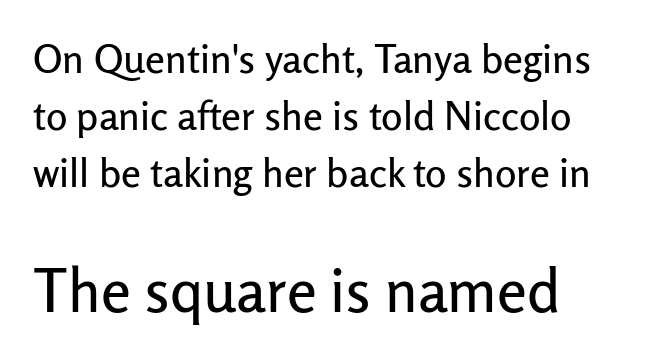
A roman cut, with each character standing at attention. Caption: upper text group reduced, lower text group enlarged. Varying glyph widths throughout — classic text-font behaviour. Observe the absence of serifs on each vertical stroke in this sample.
